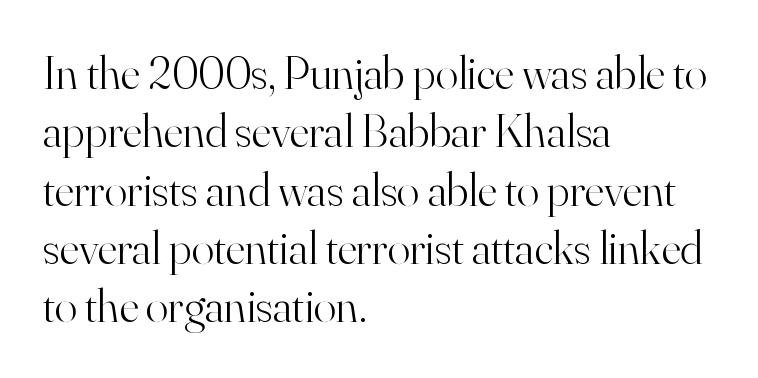
{"serif": "yes", "italic": "no", "bold": "no", "weight": "light", "width": "normal", "stroke_contrast": "high", "x_height": "small", "monospaced": "no", "underline": "no", "align": "left", "line_spacing_ratio": 1.24, "letter_spacing": "normal", "letter_spacing_em": 0.0, "glyph_px": 47}
